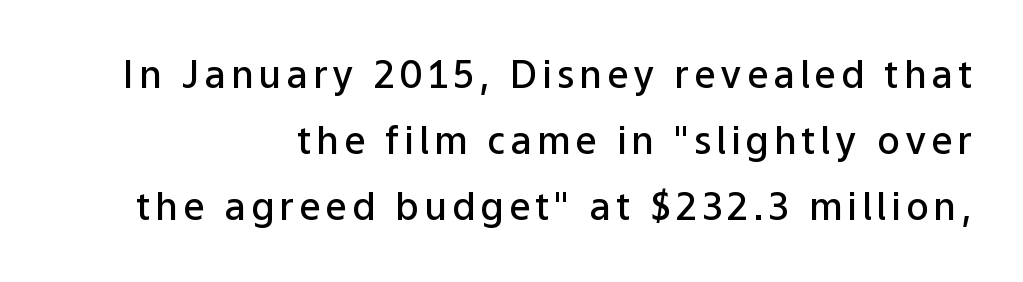
Bold? Not quite — semibold, heavier than regular but stopping short. Here the designer chose a conventional face with non-uniform glyph widths. A bare baseline throughout the passage. Observe the absence of serifs on each vertical stroke in this sample.
